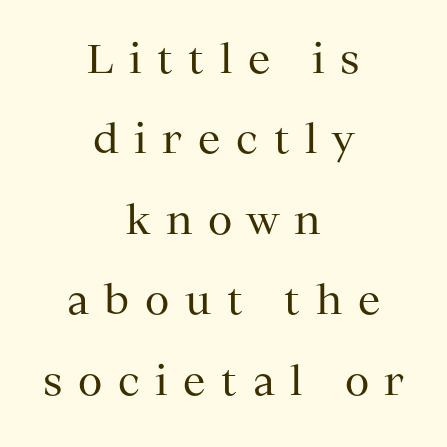
Q: Is the text bold? A: No.
Q: Is the text italic (slanted)? A: No, it is upright.
Q: Is the typeface a serif or a sans-serif typeface? A: Serif.
Q: Is the text underlined? A: No.
Q: How is the paragraph aligned? A: Centered.
Q: Is the spacing between letters normal or unusually wide? A: Unusually wide.
Q: Is the spacing between lines tight, normal or loose? A: Loose.
Q: Width (condensed, normal, or wide)? A: Normal.
Q: Stroke contrast? A: Medium.
Q: x-height? A: Medium.
Q: Monospaced? A: No.
